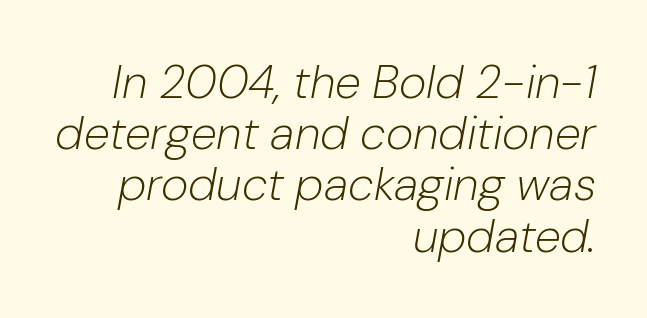
When letters slant like this, we call the style italic. No extra ink here — the face is not bold. The zone under the glyphs is completely vacant. Reading down the column, the eye jumps only a short way to each next line. The rendering uses natural spacing where letterforms have individual widths. Compared with typical body copy, the letter spacing here is the same.
